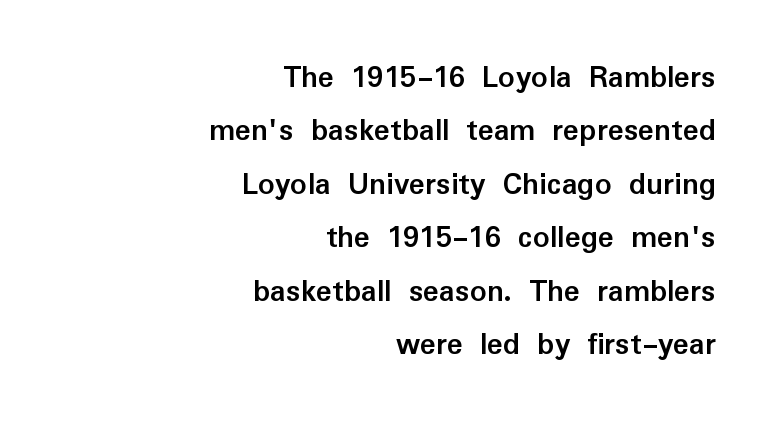
{"serif": "no", "italic": "no", "bold": "yes", "weight": "semibold", "width": "normal", "stroke_contrast": "low", "x_height": "medium", "monospaced": "no", "underline": "no", "align": "right", "line_spacing": "normal", "line_spacing_ratio": 1.62, "letter_spacing": "normal", "letter_spacing_em": 0.0, "glyph_px": 33}
